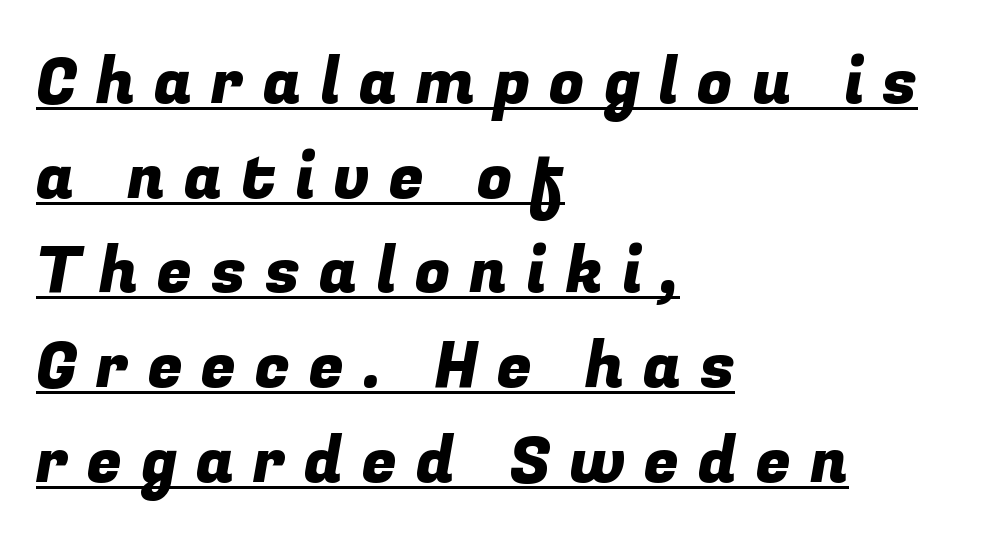
{"serif": "no", "width": "normal", "stroke_contrast": "low", "x_height": "medium", "monospaced": "no", "underline": "yes", "align": "left", "line_spacing": "normal", "line_spacing_ratio": 1.48, "letter_spacing": "wide", "letter_spacing_em": 0.29, "glyph_px": 64}
